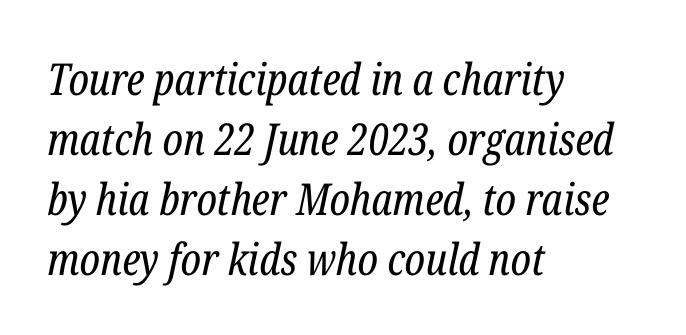
The image shows 44 px regular-weight, condensed serif type, italic (leaning right); set left-aligned, normal line spacing (1.36x), normal letter spacing, not underlined; low stroke contrast and a medium x-height.
